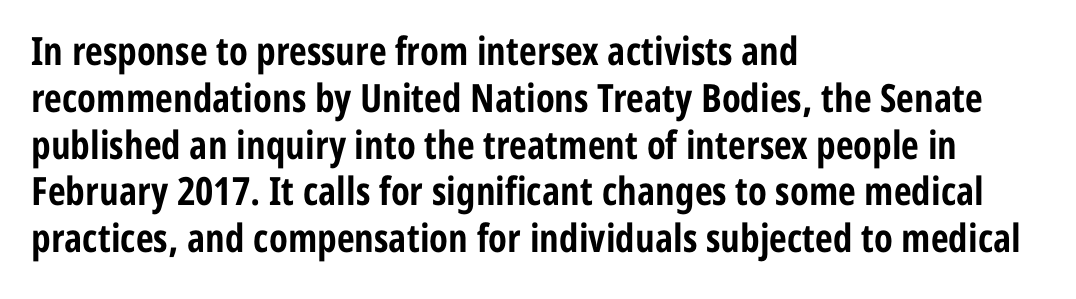
Q: Is the text bold? A: Yes.
Q: Is the text italic (slanted)? A: No, it is upright.
Q: Is the typeface a serif or a sans-serif typeface? A: Sans-serif.
Q: Is the text underlined? A: No.
Q: How is the paragraph aligned? A: Left-aligned.
Q: Is the spacing between letters normal or unusually wide? A: Normal.
Q: Width (condensed, normal, or wide)? A: Condensed.
Q: Stroke contrast? A: Low.
Q: x-height? A: Medium.
Q: Monospaced? A: No.
